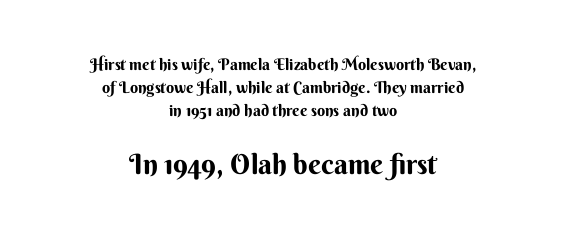
{"serif": "no", "italic": "no", "width": "normal", "stroke_contrast": "medium", "x_height": "small", "monospaced": "no", "underline": "no", "align": "center", "line_spacing": "normal", "line_spacing_ratio": 1.45, "letter_spacing": "normal", "letter_spacing_em": 0.0, "larger_block": "second", "size_ratio": 1.75, "glyph_px": 28}
